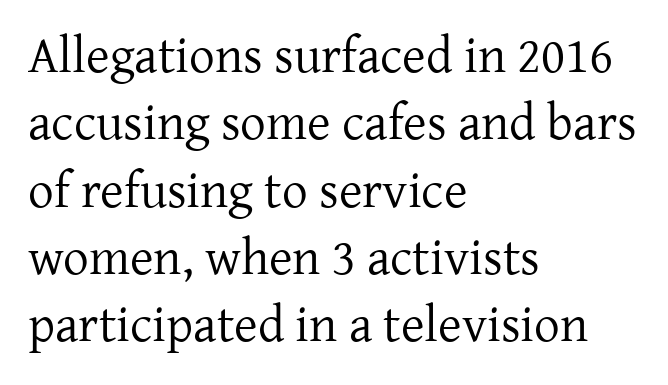
Q: Is the text bold? A: No.
Q: Is the text italic (slanted)? A: No, it is upright.
Q: Is the typeface a serif or a sans-serif typeface? A: Serif.
Q: Is the text underlined? A: No.
Q: How is the paragraph aligned? A: Left-aligned.
Q: Is the spacing between letters normal or unusually wide? A: Normal.
Q: Is the spacing between lines tight, normal or loose? A: Normal.
Q: Width (condensed, normal, or wide)? A: Normal.
Q: Stroke contrast? A: Low.
Q: x-height? A: Medium.
Q: Monospaced? A: No.
